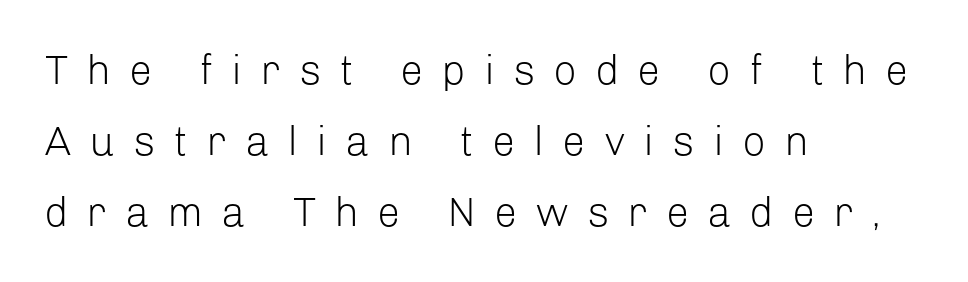
Q: Is the text bold? A: No.
Q: Is the text italic (slanted)? A: No, it is upright.
Q: Is the typeface a serif or a sans-serif typeface? A: Sans-serif.
Q: Is the text underlined? A: No.
Q: How is the paragraph aligned? A: Left-aligned.
Q: Is the spacing between letters normal or unusually wide? A: Unusually wide.
Q: Width (condensed, normal, or wide)? A: Normal.
Q: Stroke contrast? A: Low.
Q: x-height? A: Medium.
Q: Monospaced? A: No.
